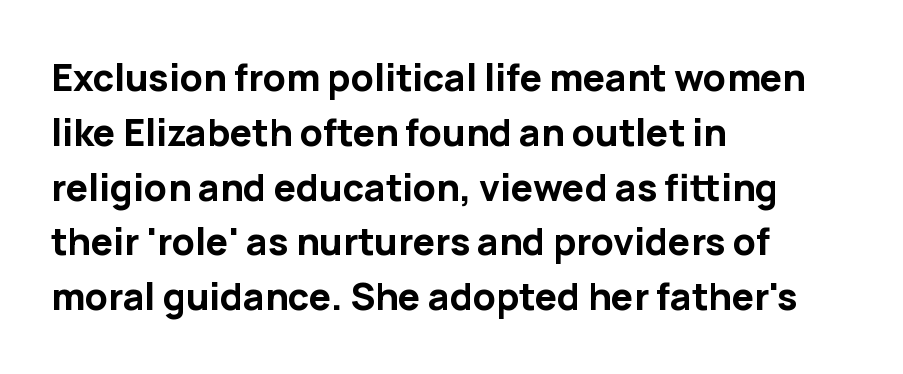
Notice how thick the strokes are: this is what a full bold looks like. The type sits square on the baseline with zero lean. Lines of text with bare space underneath. Vertically, the passage feels balanced, rows spaced as you'd expect. Spacing between characters is what you'd get straight out of the box. In terms of letterform style, serifs are entirely absent.
